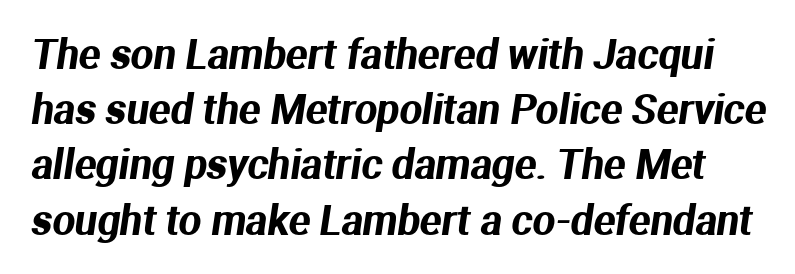
The image shows 40 px sans-serif type; set normal line spacing (1.38x), normal letter spacing, not underlined; medium stroke contrast and a medium x-height.
